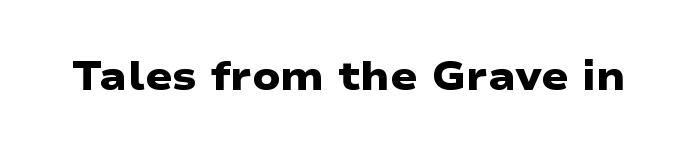
Q: Is the text bold? A: Yes.
Q: Is the typeface a serif or a sans-serif typeface? A: Sans-serif.
Q: Is the text underlined? A: No.
Q: Is the spacing between letters normal or unusually wide? A: Normal.
Q: Width (condensed, normal, or wide)? A: Wide.
Q: Stroke contrast? A: Low.
Q: x-height? A: Medium.
Q: Monospaced? A: No.
